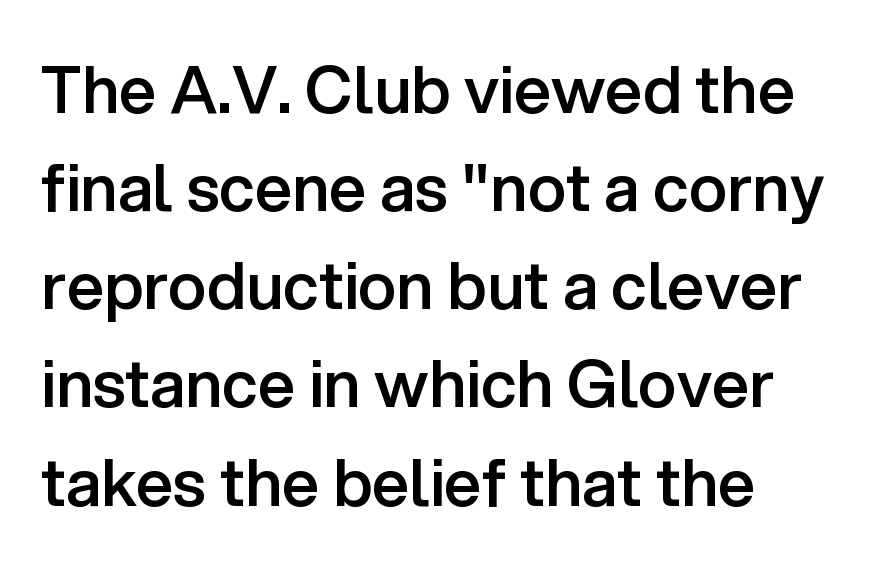
Q: Is the text bold? A: Semi-bold.
Q: Is the text italic (slanted)? A: No, it is upright.
Q: Is the typeface a serif or a sans-serif typeface? A: Sans-serif.
Q: Is the text underlined? A: No.
Q: How is the paragraph aligned? A: Left-aligned.
Q: Is the spacing between letters normal or unusually wide? A: Normal.
Q: Is the spacing between lines tight, normal or loose? A: Normal.
Q: Width (condensed, normal, or wide)? A: Normal.
Q: Stroke contrast? A: Low.
Q: x-height? A: Medium.
Q: Monospaced? A: No.
